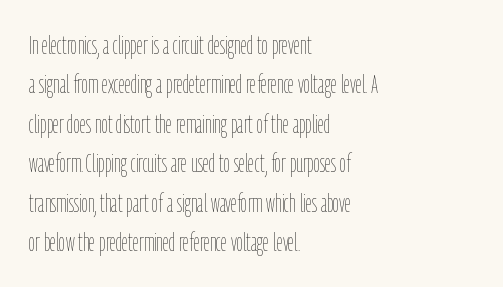
{"italic": "no", "bold": "no", "underline": "no", "align": "left", "line_spacing": "normal", "line_spacing_ratio": 1.58, "letter_spacing": "normal", "letter_spacing_em": 0.0, "glyph_px": 25}
